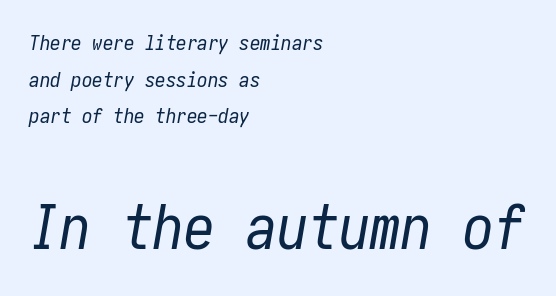
The image shows 62 px regular-weight, condensed type, italic (leaning right); set left-aligned, line spacing 1.74x, normal letter spacing, not underlined; the second (bottom) block is 2.95x larger; low stroke contrast and a medium x-height.
